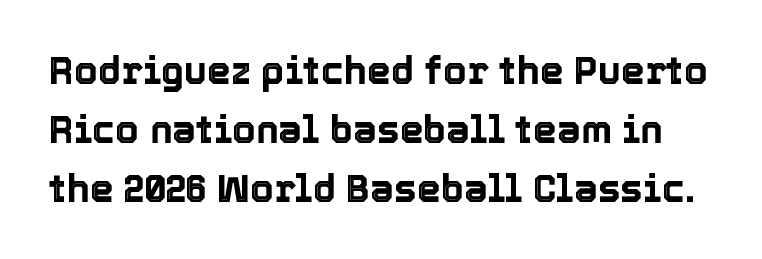
Note the varied advance widths — an 'i' is clearly narrower than an 'm'. These lines keep a tight, regular rhythm from letter to letter. Summary of vertical rhythm: regular, with standard interline spacing. The space beneath each line is pristine and unruled. Does the lettering tilt? It doesn't — this is upright.
